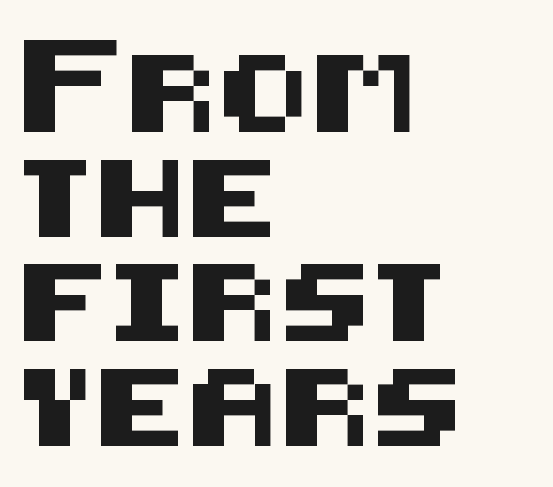
The image shows 77 px sans-serif type, upright; set left-aligned, normal line spacing (1.36x), normal letter spacing, not underlined; medium stroke contrast and a large x-height.
